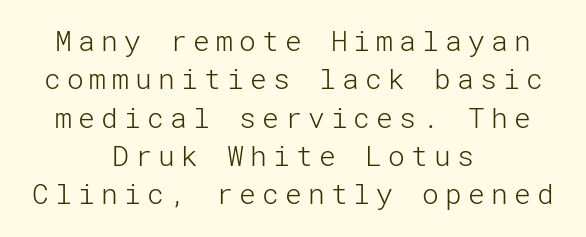
The image shows 28 px light sans-serif type, upright; set centered, normal line spacing (1.37x), unusually wide letter spacing (+0.22 em), not underlined; low stroke contrast and a medium x-height.
